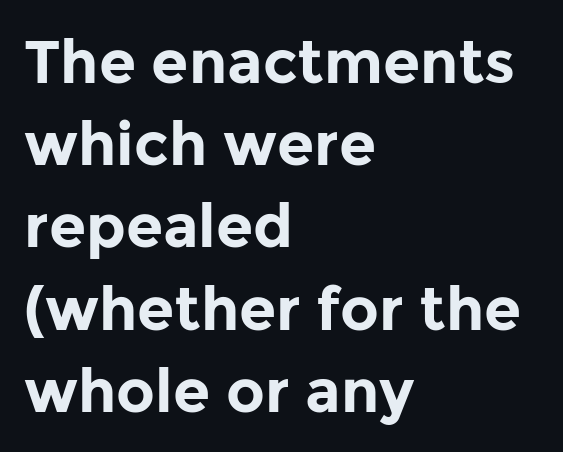
The image shows 60 px bold sans-serif type, upright; set left-aligned, normal line spacing (1.37x), normal letter spacing, not underlined; low stroke contrast and a medium x-height.
